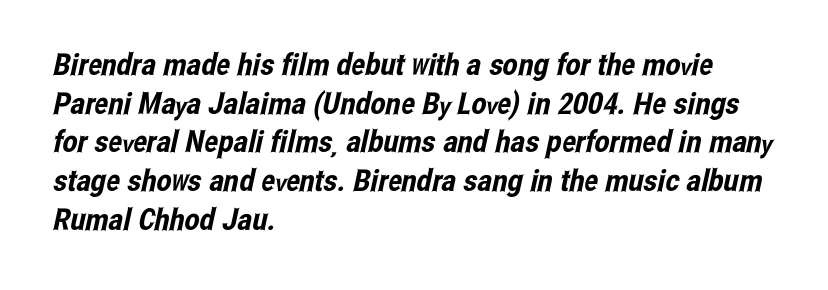
{"serif": "no", "width": "condensed", "stroke_contrast": "low", "x_height": "medium", "monospaced": "no", "underline": "no", "align": "left", "line_spacing": "normal", "line_spacing_ratio": 1.29, "letter_spacing": "normal", "letter_spacing_em": 0.0, "glyph_px": 30}
